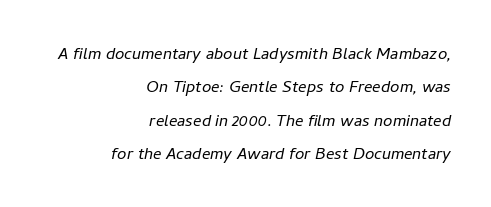
Q: Is the text bold? A: No.
Q: Is the text italic (slanted)? A: Yes, it leans right by about 11 degrees.
Q: Is the text underlined? A: No.
Q: How is the paragraph aligned? A: Right-aligned.
Q: Is the spacing between letters normal or unusually wide? A: Normal.
Q: Is the spacing between lines tight, normal or loose? A: Normal.
